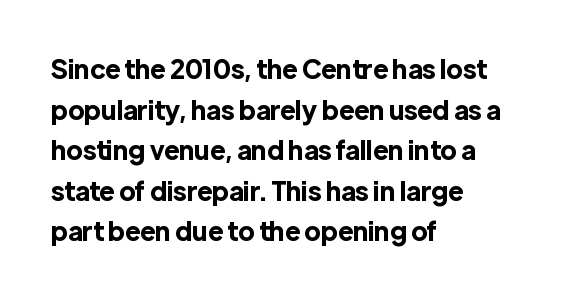
The image shows 26 px bold type, upright; set left-aligned, normal line spacing (1.56x), normal letter spacing, not underlined.
